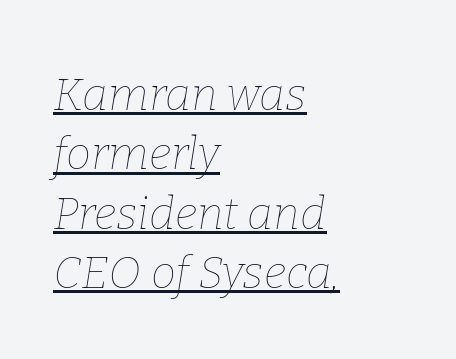
The image shows 45 px thin type, italic (leaning right); set left-aligned, normal line spacing (1.32x), normal letter spacing, underlined; low stroke contrast and a medium x-height.
